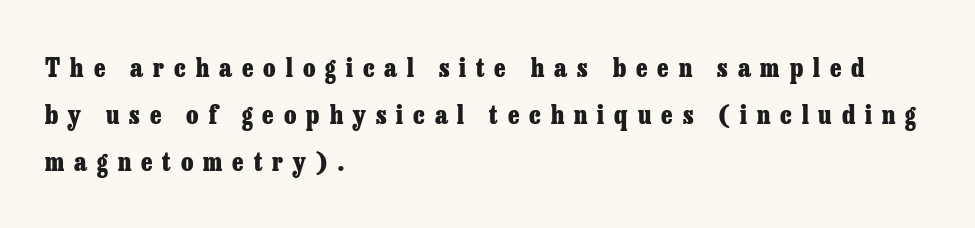
The image shows 25 px bold type, upright; set left-aligned, line spacing 1.89x, unusually wide letter spacing (+0.4 em), not underlined.
